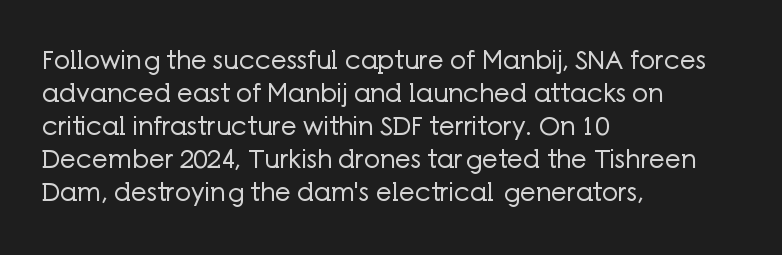
The setting favours the left margin, as ordinary paragraphs usually do. The letters stand upright; this is a roman face. Does the leading feel generous? No, just average. The passage shown has conventional tracking throughout. Each stroke keeps to a modest, everyday thickness or less.
